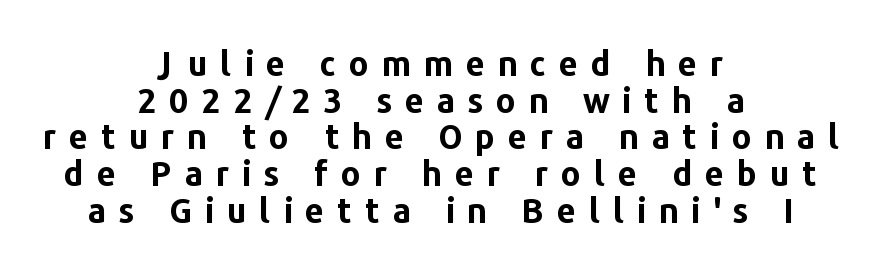
{"serif": "no", "italic": "no", "bold": "yes", "weight": "bold", "width": "normal", "stroke_contrast": "low", "x_height": "medium", "monospaced": "no", "underline": "no", "align": "center", "line_spacing": "tight", "line_spacing_ratio": 1.08, "letter_spacing": "wide", "letter_spacing_em": 0.37, "glyph_px": 34}
